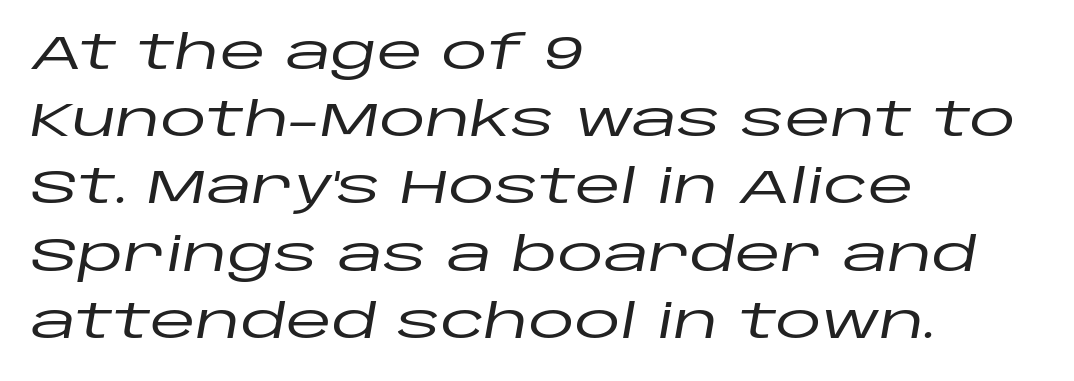
The image shows 47 px wide type, italic (leaning right); set left-aligned, normal line spacing (1.43x), normal letter spacing, not underlined; low stroke contrast and a large x-height.
